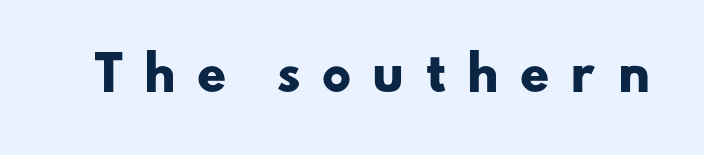
In terms of letterform style, serifs are entirely absent. Caption: bold face, heavy strokes. Tracking here is generous; glyphs stand well apart from one another. Descenders hang freely into open space. The passage shown is typed in a proportional face where columns would drift.
